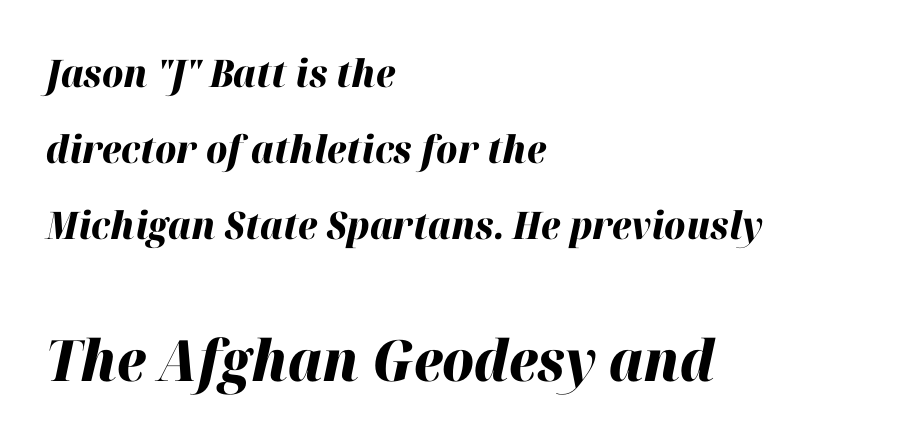
Compare the two chunks: the lower has the greater cap height. Reading down the column, the eye jumps a long way to each next line. Characters are canted at an angle relative to the baseline's perpendicular. Honestly, the letter spacing is just normal — you wouldn't notice it. Clear beneath every line of the passage. Does the copy run flush right? No — it runs flush left.
